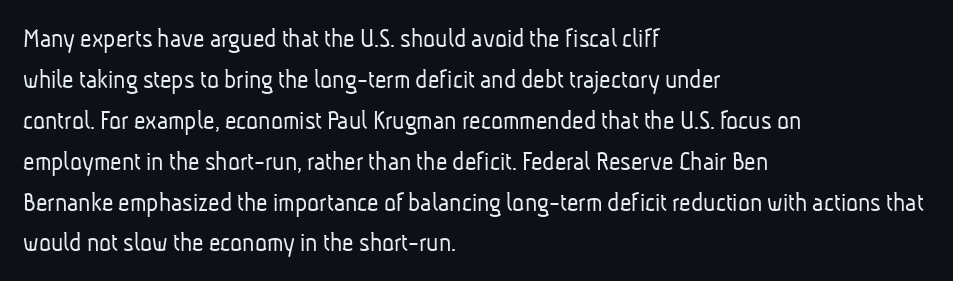
Q: Is the text bold? A: No.
Q: Is the typeface a serif or a sans-serif typeface? A: Sans-serif.
Q: Is the text underlined? A: No.
Q: How is the paragraph aligned? A: Left-aligned.
Q: Is the spacing between letters normal or unusually wide? A: Normal.
Q: Is the spacing between lines tight, normal or loose? A: Normal.
Q: Width (condensed, normal, or wide)? A: Condensed.
Q: Stroke contrast? A: Low.
Q: x-height? A: Medium.
Q: Monospaced? A: No.
